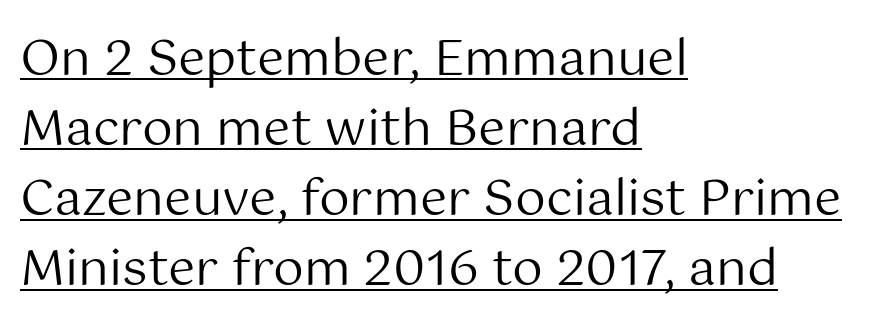
{"serif": "no", "italic": "no", "bold": "no", "weight": "regular", "width": "normal", "stroke_contrast": "medium", "x_height": "medium", "monospaced": "no", "underline": "yes", "align": "left", "line_spacing": "normal", "line_spacing_ratio": 1.43, "letter_spacing": "normal", "letter_spacing_em": 0.0, "glyph_px": 49}
